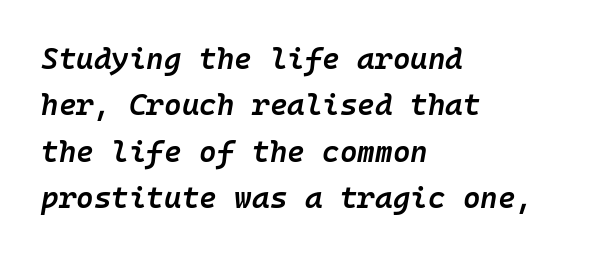
Each letter, wide or thin by design, is forced into the same width here. Quick note: underline off. What weight is shown? A semibold, between regular and bold. Honestly, the row spacing looks completely unremarkable.
